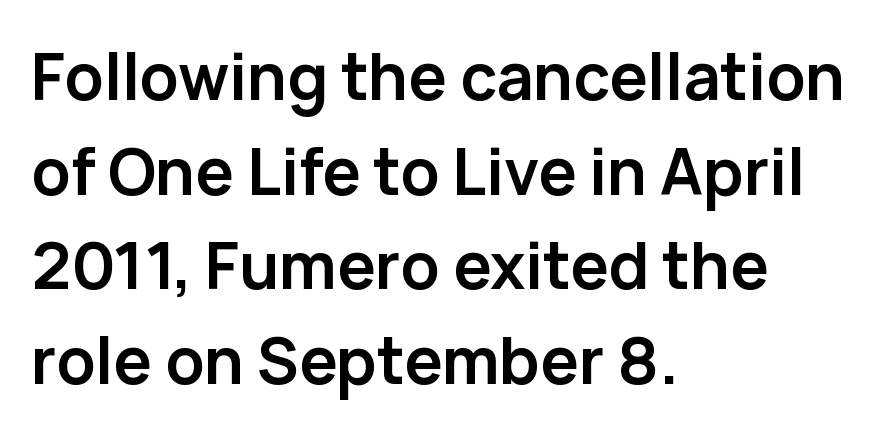
{"serif": "no", "italic": "no", "bold": "yes", "weight": "semibold", "width": "normal", "stroke_contrast": "low", "x_height": "medium", "monospaced": "no", "underline": "no", "align": "left", "line_spacing": "normal", "line_spacing_ratio": 1.48, "letter_spacing": "normal", "letter_spacing_em": 0.0, "glyph_px": 64}
